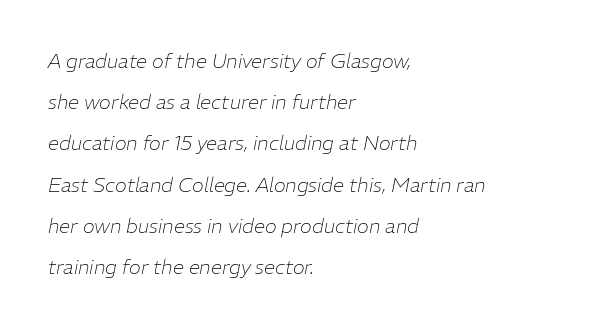
{"italic": "yes", "lean": "right", "slant_degrees": 11, "bold": "no", "underline": "no", "align": "left", "line_spacing": "loose", "line_spacing_ratio": 2.06, "letter_spacing": "normal", "letter_spacing_em": 0.0, "glyph_px": 20}
